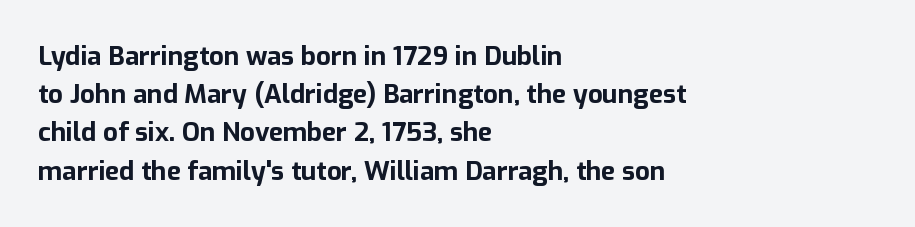
One glance says typical: line gaps are just what's usual. Students, note that the glyphs here touch the page at normal intervals. When letters stand straight like this, we call the style roman or upright. The string is rendered with underlining switched off. Casual observation: everything's shoved over to the left.
